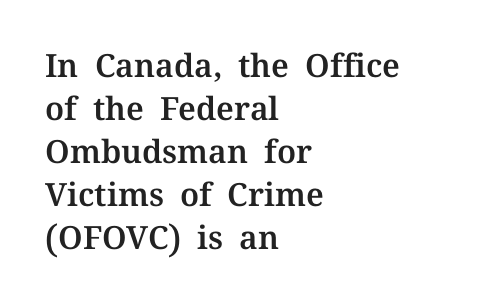
Q: Is the text italic (slanted)? A: No, it is upright.
Q: Is the typeface a serif or a sans-serif typeface? A: Serif.
Q: Is the text underlined? A: No.
Q: How is the paragraph aligned? A: Left-aligned.
Q: Is the spacing between letters normal or unusually wide? A: Normal.
Q: Is the spacing between lines tight, normal or loose? A: Normal.
Q: Width (condensed, normal, or wide)? A: Normal.
Q: Stroke contrast? A: Medium.
Q: x-height? A: Medium.
Q: Monospaced? A: No.
